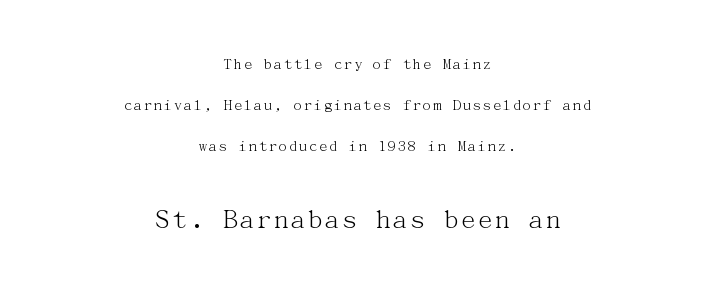
The leading is generous, giving the passage an open texture. A typesetter would call this zero additional tracking. This sample uses an upright cut, with every glyph sitting square on the baseline. Block two is the big one; block one sits smaller above it. Honestly, there is no underline to notice here at all.
